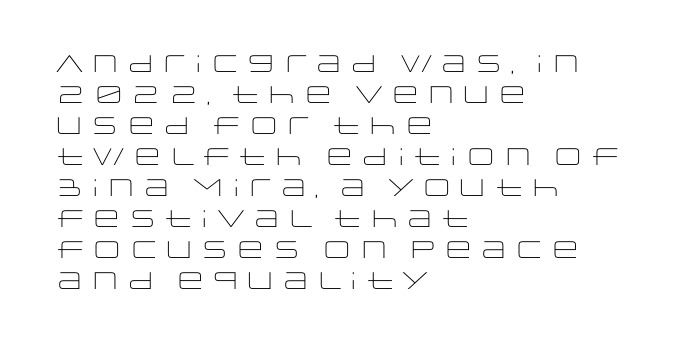
Q: Is the text bold? A: No.
Q: Is the text italic (slanted)? A: No, it is upright.
Q: Is the text underlined? A: No.
Q: How is the paragraph aligned? A: Left-aligned.
Q: Is the spacing between letters normal or unusually wide? A: Normal.
Q: Is the spacing between lines tight, normal or loose? A: Normal.
